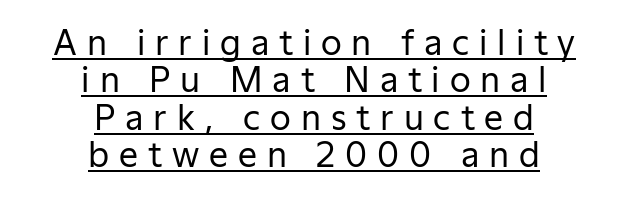
This is underlined copy, the kind a proofreader might mark for attention. The cut favours lightness, reaching ordinary text weight at its darkest. This sample uses an upright cut, with every glyph sitting square on the baseline. A typesetter would call this leading minimal, almost set solid.
